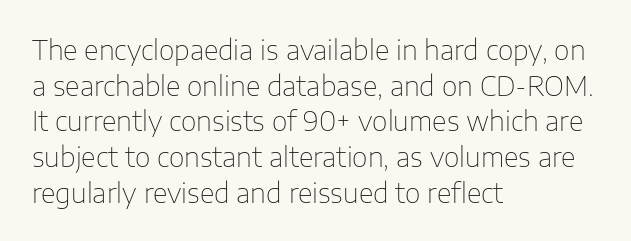
Notice how descenders clear the ascenders below comfortably — that's standard leading. Rule under the text: the space is simply empty. This rendering uses left alignment, leaving the right contour irregular. The type sits square on the baseline with zero lean. The font sits on the lighter half of the weight spectrum, regular included. The gaps between neighbouring characters are ordinary and unremarkable.
